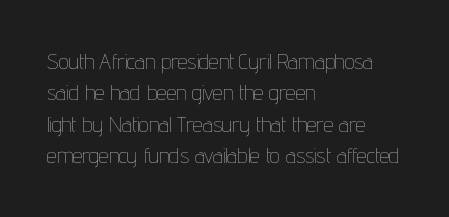
The line-height multiplier appears to be the usual default. The ragged edge is on the right, which tells us the setting is flush left. A typesetter would mark this as roman, not italic. This sample uses plain, unmodified letter spacing. No letter is thick-stroked: the sample isn't bold.
